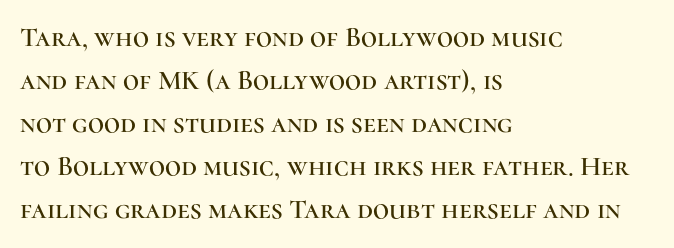
Do the characters align in a grid? No, the font is proportional. Italic? Not at all — the glyphs are vertical. The compositor pushed each line to the left boundary. Little horizontal feet cap the strokes, marking this as serif type. The lines sit at an ordinary, default distance from one another. The face used here is rendered with its standard letterfit.
